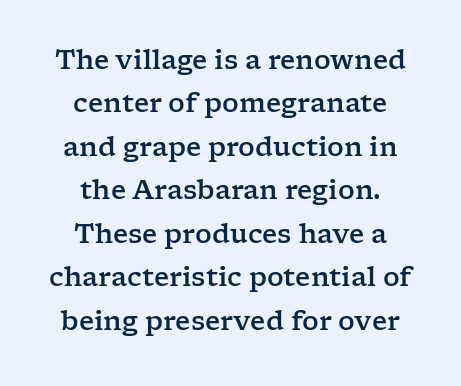
Q: Is the text italic (slanted)? A: No, it is upright.
Q: Is the text underlined? A: No.
Q: Is the spacing between letters normal or unusually wide? A: Normal.
Q: Is the spacing between lines tight, normal or loose? A: Normal.
